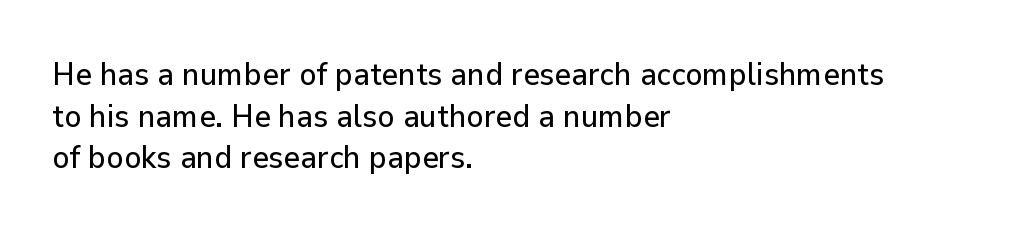
These lines were composed using upright roman letters. The horizontal fit of the characters is conventional and even. The rows are spaced the way most documents space them. Rule under the text: the space is simply empty. This sample has the flowing, uneven cadence of proportional lettering.
